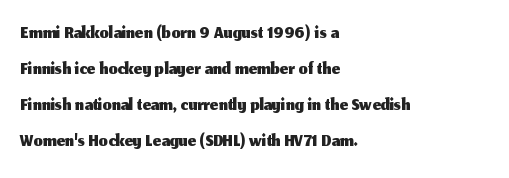
{"serif": "no", "italic": "no", "width": "normal", "stroke_contrast": "medium", "x_height": "medium", "monospaced": "no", "underline": "no", "align": "left", "line_spacing_ratio": 1.24, "letter_spacing": "normal", "letter_spacing_em": 0.0, "glyph_px": 29}
